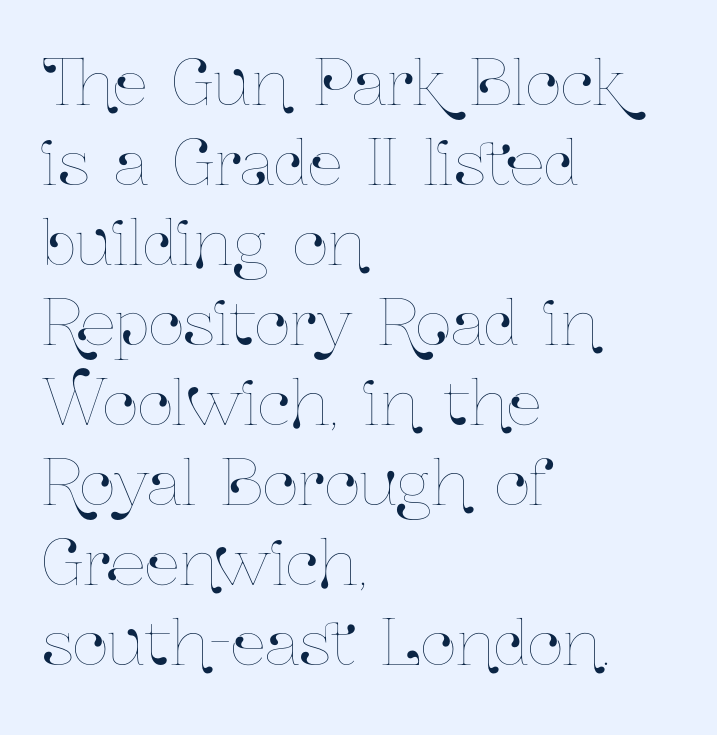
{"italic": "no", "width": "condensed", "stroke_contrast": "low", "x_height": "medium", "monospaced": "no", "underline": "no", "align": "left", "line_spacing": "normal", "line_spacing_ratio": 1.29, "letter_spacing": "normal", "letter_spacing_em": 0.0, "glyph_px": 62}
